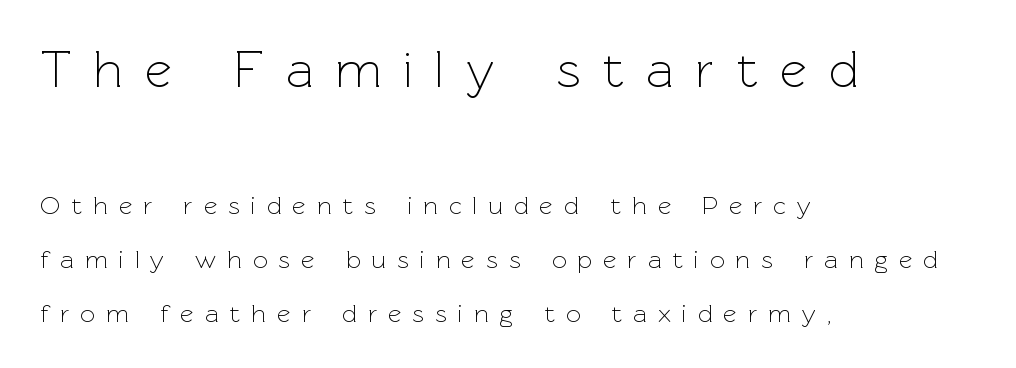
{"serif": "no", "italic": "no", "bold": "no", "weight": "light", "width": "normal", "x_height": "medium", "monospaced": "no", "underline": "no", "align": "left", "line_spacing": "loose", "line_spacing_ratio": 2.08, "letter_spacing": "wide", "letter_spacing_em": 0.42, "larger_block": "first", "size_ratio": 2.0, "glyph_px": 52}
